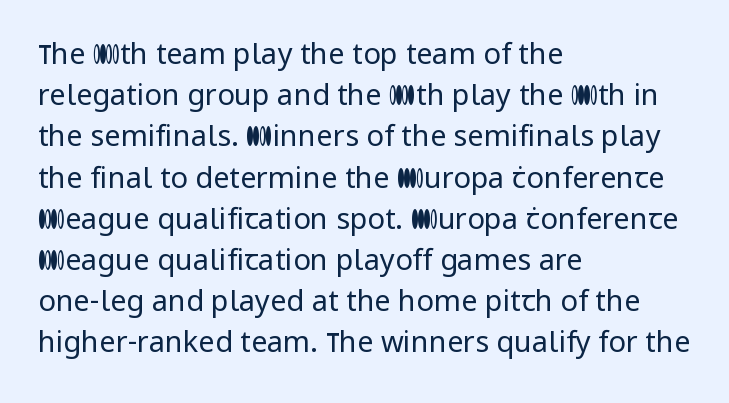
The image shows 29 px regular-weight sans-serif type, upright; set left-aligned, normal line spacing (1.42x), normal letter spacing, not underlined; low stroke contrast and a medium x-height.
